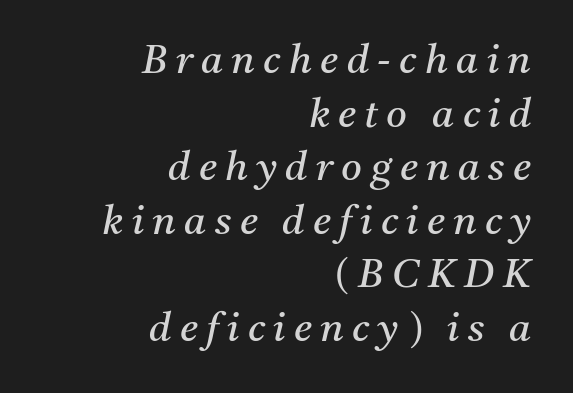
The image shows 40 px regular-weight serif type, italic (leaning right); set right-aligned, normal line spacing (1.34x), unusually wide letter spacing (+0.21 em), not underlined; medium stroke contrast and a medium x-height.
